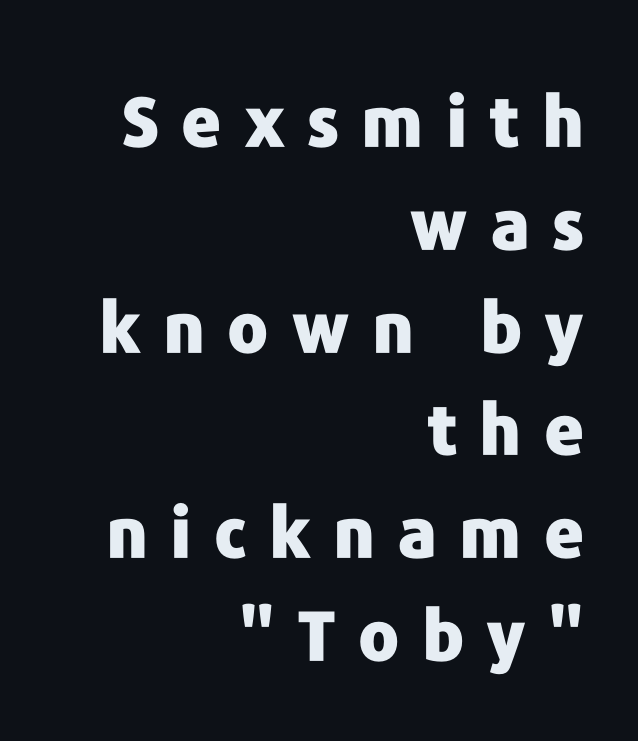
Tracking value appears strongly positive — letters spread wide. The space between consecutive lines is moderate. Short and long lines alike share a common ending point at right. Spacing verdict: proportional, widths tailored to each character.
